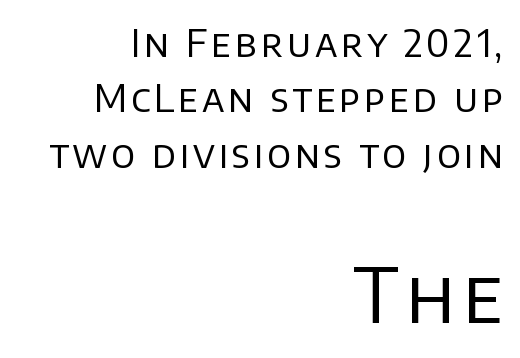
The image shows 76 px regular-weight sans-serif type, upright; set right-aligned, normal line spacing (1.46x), not underlined; the second (bottom) block is 2.0x larger; low stroke contrast and a large x-height.
